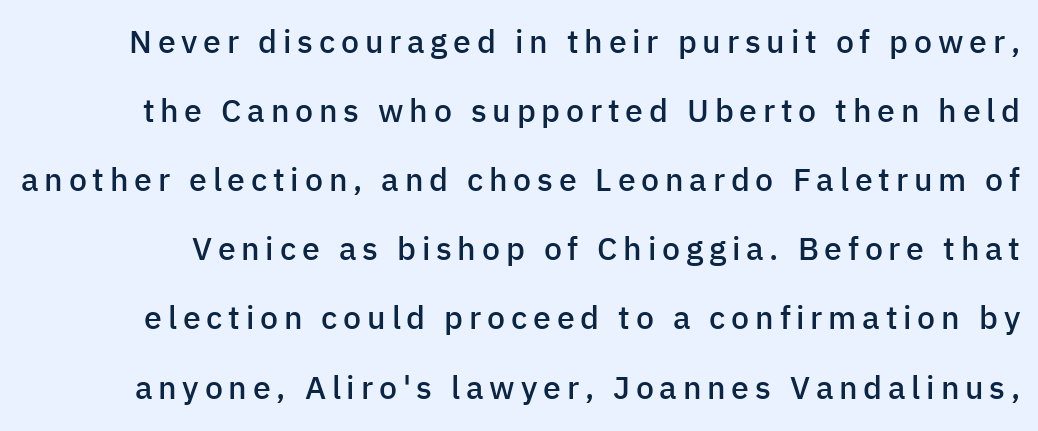
The image shows 32 px semibold sans-serif type, upright; set loose line spacing (2.16x), not underlined; low stroke contrast and a medium x-height.
